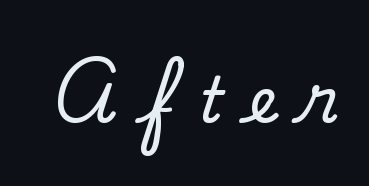
{"serif": "no", "bold": "no", "weight": "regular", "width": "normal", "stroke_contrast": "low", "x_height": "small", "monospaced": "no", "underline": "no", "letter_spacing": "wide", "letter_spacing_em": 0.41, "glyph_px": 63}
